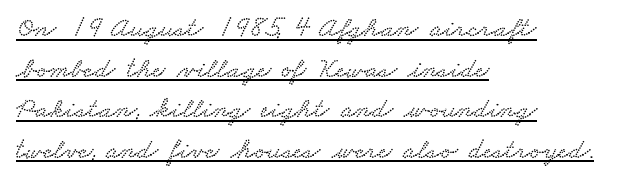
Descenders here cross a horizontal rule under the line. Spacing between characters is what you'd get straight out of the box. Serif or sans? Serif — the stroke terminals have little feet. The letters advance in unequal steps, a hallmark of proportional type. The paragraph shown leans on its left margin.
